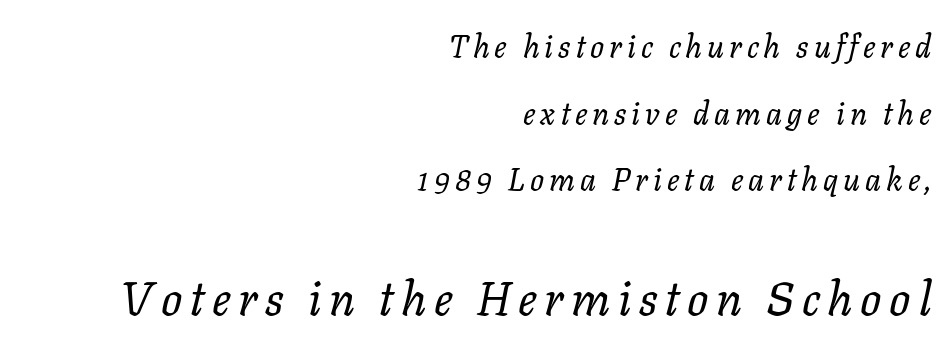
Q: Is the text bold? A: No.
Q: Is the text italic (slanted)? A: Yes, it leans right by about 11 degrees.
Q: Is the text underlined? A: No.
Q: How is the paragraph aligned? A: Right-aligned.
Q: Is the spacing between lines tight, normal or loose? A: Loose.
Q: Which block of text is set in a larger size, the first (top) or the second (bottom)? A: The second (bottom) one.
Q: Width (condensed, normal, or wide)? A: Normal.
Q: Stroke contrast? A: Low.
Q: x-height? A: Medium.
Q: Monospaced? A: No.
